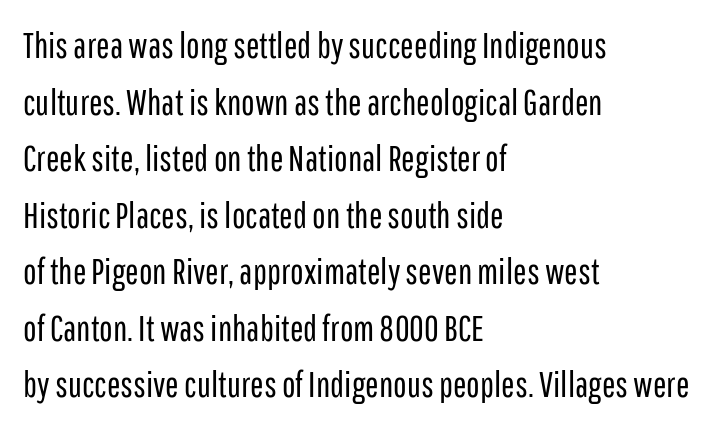
{"serif": "no", "italic": "no", "bold": "no", "weight": "regular", "width": "condensed", "stroke_contrast": "low", "x_height": "medium", "monospaced": "no", "underline": "no", "align": "left", "line_spacing": "normal", "line_spacing_ratio": 1.57, "letter_spacing": "normal", "letter_spacing_em": 0.0, "glyph_px": 36}
